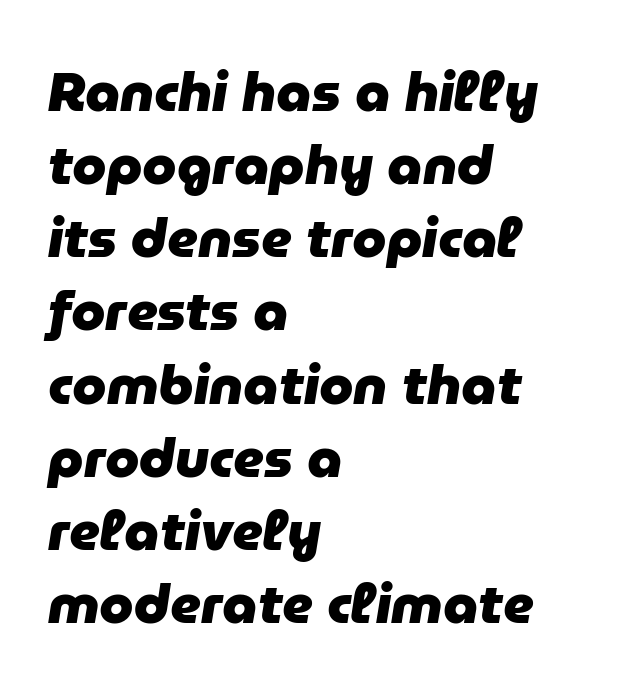
The image shows 55 px heavy type, italic (leaning right); set left-aligned, normal line spacing (1.33x), normal letter spacing, not underlined; low stroke contrast and a medium x-height.
